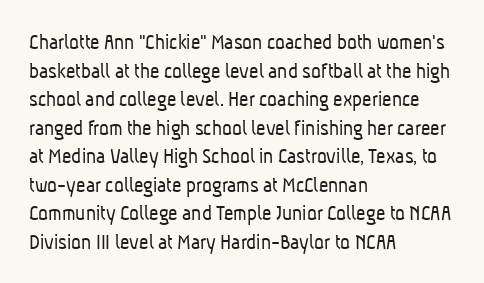
Every row of glyphs begins at an identical x-position on the left. Words appear dense and cohesive because spacing is normal. Decoration check: the copy has no underline. The strokes are not fattened; the text isn't bold.
